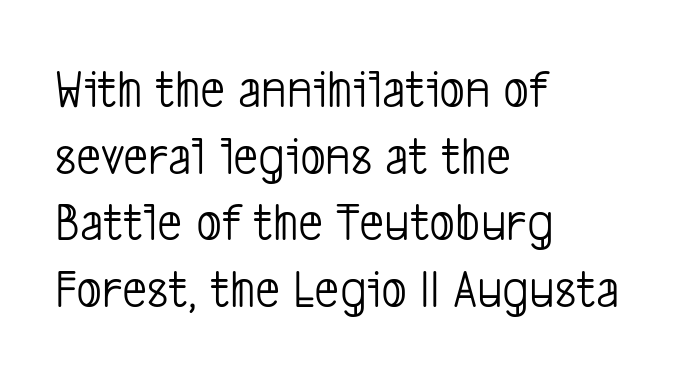
The image shows 55 px light, condensed sans-serif type; set left-aligned, line spacing 1.21x, normal letter spacing, not underlined; low stroke contrast and a medium x-height.
